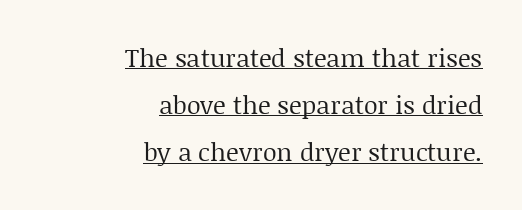
{"italic": "no", "bold": "no", "underline": "yes", "align": "right", "line_spacing_ratio": 1.89, "letter_spacing": "normal", "letter_spacing_em": 0.0, "glyph_px": 25}
